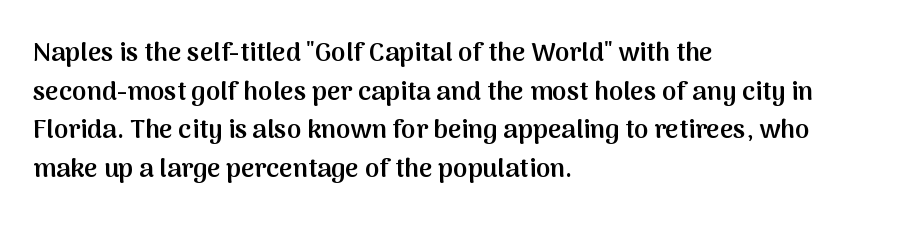
Q: Is the text bold? A: Semi-bold.
Q: Is the text italic (slanted)? A: No, it is upright.
Q: Is the text underlined? A: No.
Q: How is the paragraph aligned? A: Left-aligned.
Q: Is the spacing between letters normal or unusually wide? A: Normal.
Q: Is the spacing between lines tight, normal or loose? A: Normal.
